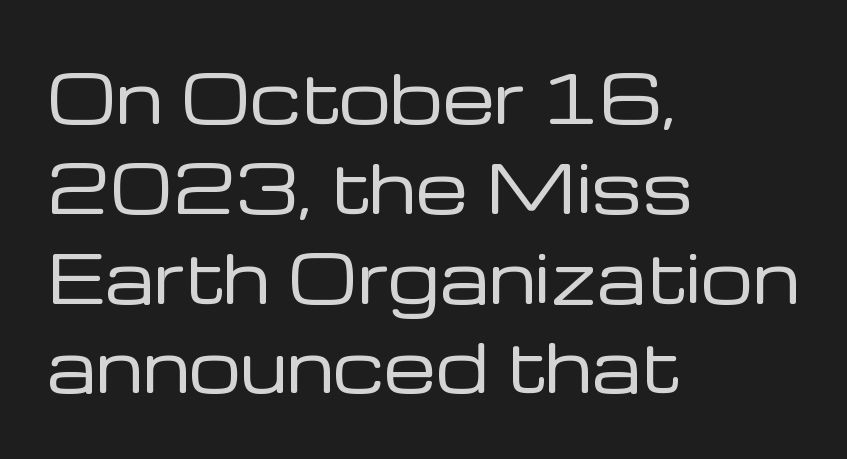
{"serif": "no", "italic": "no", "bold": "no", "weight": "regular", "width": "normal", "stroke_contrast": "low", "x_height": "medium", "monospaced": "no", "underline": "no", "align": "left", "line_spacing": "normal", "line_spacing_ratio": 1.36, "letter_spacing": "normal", "letter_spacing_em": 0.0, "glyph_px": 66}
